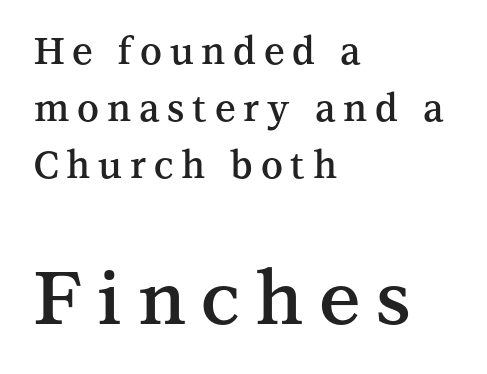
{"serif": "yes", "italic": "no", "bold": "semi", "weight": "semibold", "width": "normal", "stroke_contrast": "medium", "x_height": "medium", "monospaced": "no", "underline": "no", "align": "left", "line_spacing": "normal", "line_spacing_ratio": 1.54, "letter_spacing": "wide", "letter_spacing_em": 0.21, "larger_block": "second", "size_ratio": 2.0, "glyph_px": 74}
